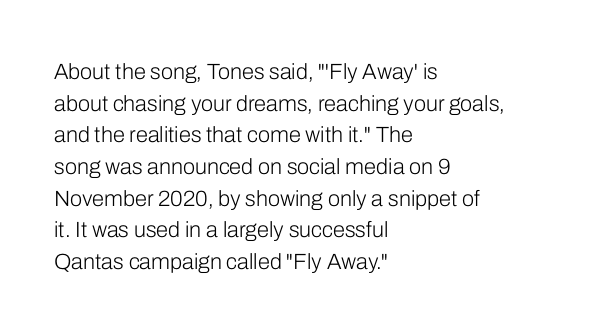
{"italic": "no", "bold": "no", "underline": "no", "align": "left", "line_spacing": "normal", "line_spacing_ratio": 1.44, "letter_spacing": "normal", "letter_spacing_em": 0.0, "glyph_px": 22}
